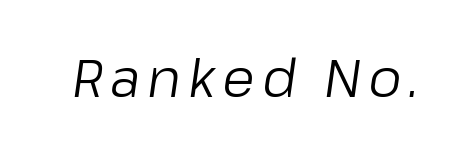
The image shows 53 px regular-weight type, italic (leaning right); set not underlined; low stroke contrast and a medium x-height.
